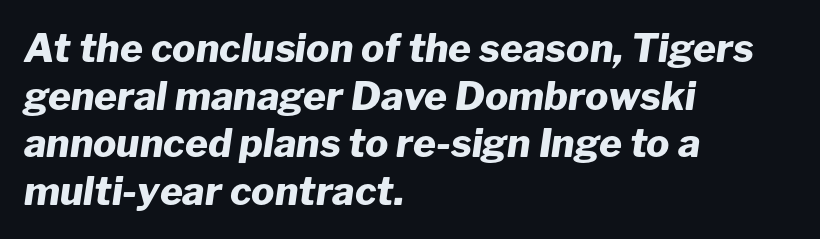
Q: Is the text bold? A: Yes.
Q: Is the text italic (slanted)? A: Yes, it leans right by about 8 degrees.
Q: Is the text underlined? A: No.
Q: How is the paragraph aligned? A: Left-aligned.
Q: Is the spacing between letters normal or unusually wide? A: Normal.
Q: Width (condensed, normal, or wide)? A: Normal.
Q: Stroke contrast? A: Low.
Q: x-height? A: Medium.
Q: Monospaced? A: No.
